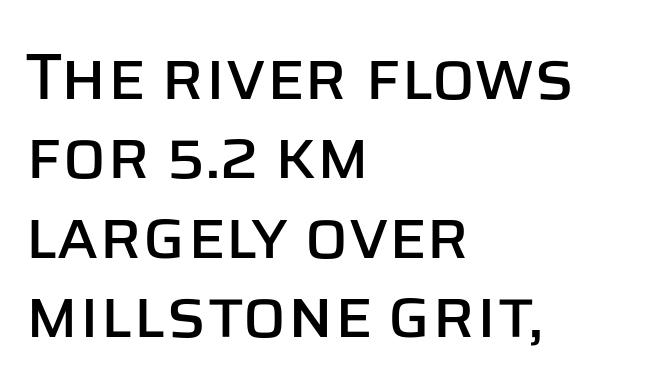
{"serif": "no", "italic": "no", "width": "normal", "stroke_contrast": "low", "x_height": "large", "monospaced": "no", "underline": "no", "align": "left", "line_spacing_ratio": 1.22, "letter_spacing": "normal", "letter_spacing_em": 0.0, "glyph_px": 65}
